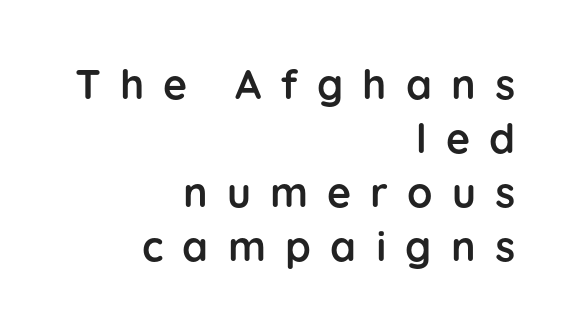
The type sits square on the baseline with zero lean. Short and long lines alike share a common ending point at right. Caption: expanded tracking, letters set apart. Unmarked baselines from the first word to the last. A normal amount of white space separates one row of letters from the next. The letters are bold, with thick, heavy strokes.
